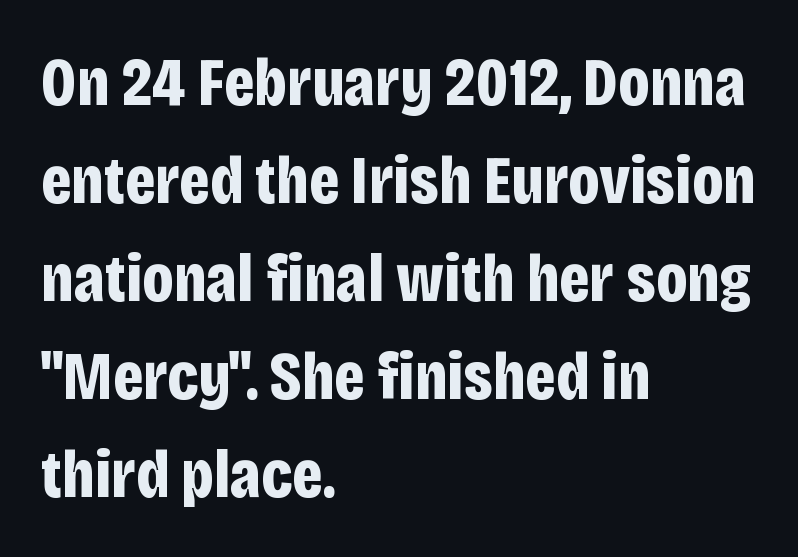
Q: Is the text bold? A: Yes.
Q: Is the text italic (slanted)? A: No, it is upright.
Q: Is the typeface a serif or a sans-serif typeface? A: Sans-serif.
Q: Is the text underlined? A: No.
Q: How is the paragraph aligned? A: Left-aligned.
Q: Is the spacing between letters normal or unusually wide? A: Normal.
Q: Is the spacing between lines tight, normal or loose? A: Normal.
Q: Width (condensed, normal, or wide)? A: Condensed.
Q: Stroke contrast? A: Low.
Q: x-height? A: Large.
Q: Monospaced? A: No.
